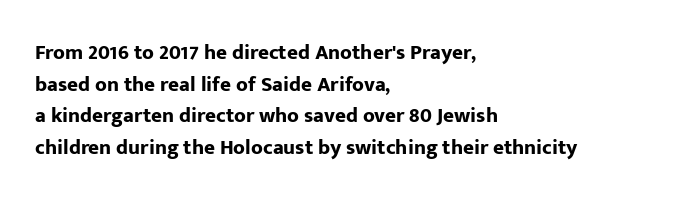
Q: Is the text bold? A: Yes.
Q: Is the text italic (slanted)? A: No, it is upright.
Q: Is the text underlined? A: No.
Q: How is the paragraph aligned? A: Left-aligned.
Q: Is the spacing between letters normal or unusually wide? A: Normal.
Q: Is the spacing between lines tight, normal or loose? A: Normal.
